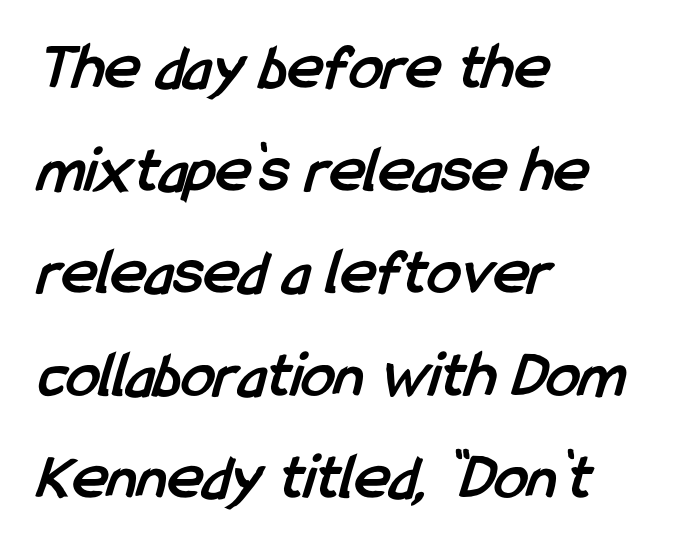
The image shows 67 px semibold, condensed sans-serif type; set left-aligned, normal line spacing (1.53x), normal letter spacing, not underlined; low stroke contrast and a medium x-height.
